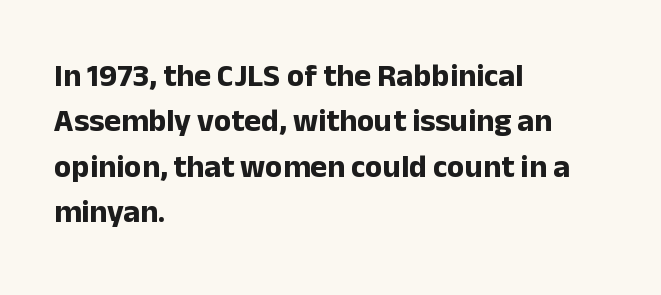
{"serif": "no", "italic": "no", "bold": "yes", "weight": "bold", "width": "normal", "stroke_contrast": "low", "x_height": "medium", "monospaced": "no", "underline": "no", "align": "left", "line_spacing": "normal", "line_spacing_ratio": 1.42, "letter_spacing": "normal", "letter_spacing_em": 0.0, "glyph_px": 32}
